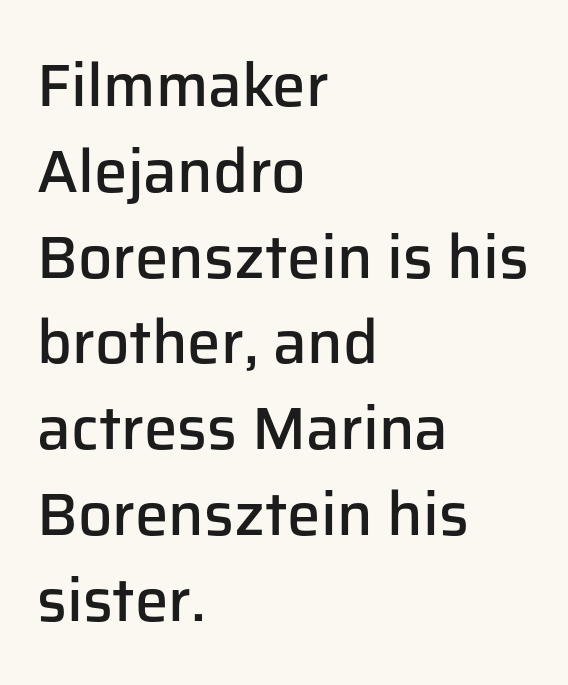
Underline: absent. The rag falls on the right side of this text block. Type style note: lacks serifs. Short note: letters normally spaced. Students, observe: this is what conventionally led text looks like. A bit beefed up — I'd call it semibold rather than bold.
